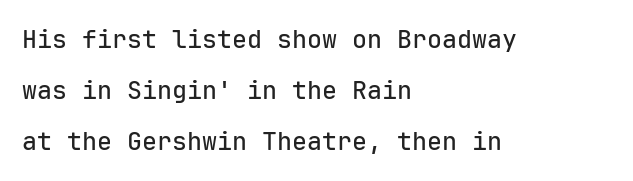
Q: Is the text italic (slanted)? A: No, it is upright.
Q: Is the text underlined? A: No.
Q: How is the paragraph aligned? A: Left-aligned.
Q: Is the spacing between letters normal or unusually wide? A: Normal.
Q: Is the spacing between lines tight, normal or loose? A: Loose.
